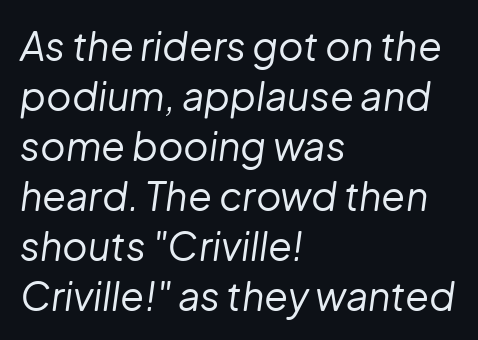
{"italic": "yes", "lean": "right", "slant_degrees": 8, "bold": "no", "weight": "regular", "width": "normal", "stroke_contrast": "low", "x_height": "medium", "monospaced": "no", "underline": "no", "align": "left", "line_spacing": "normal", "line_spacing_ratio": 1.28, "letter_spacing": "normal", "letter_spacing_em": 0.0, "glyph_px": 39}
